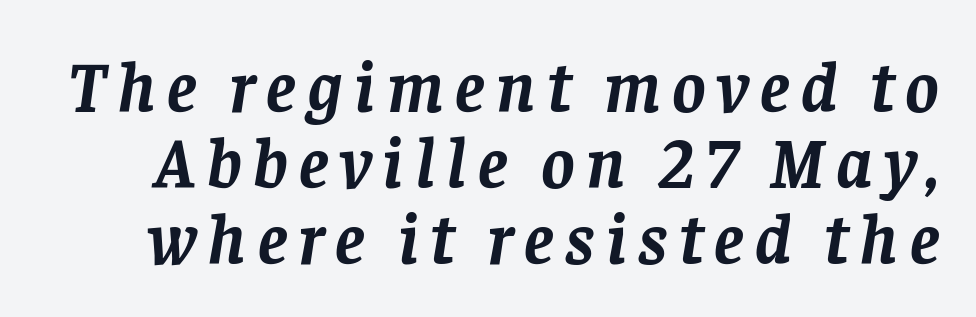
The image shows 71 px semibold serif type, italic (leaning right); set tight line spacing (1.07x), not underlined; low stroke contrast and a large x-height.
